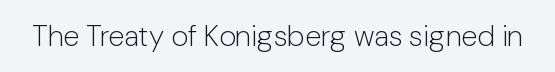
Type without underlining. Are there feet on the stems? There aren't — it's a sans. Spacing verdict: proportional, widths tailored to each character. The letterforms sit shoulder to shoulder at normal distance. The specimen reads as upright at a glance. The strokes carry an ordinary text weight at most.
